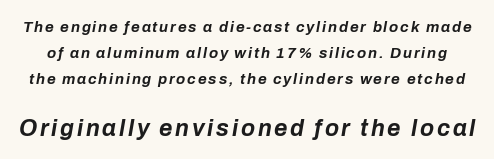
The image shows 23 px bold type, italic (leaning right); set line spacing 1.74x, not underlined; the second (bottom) block is 1.53x larger.
